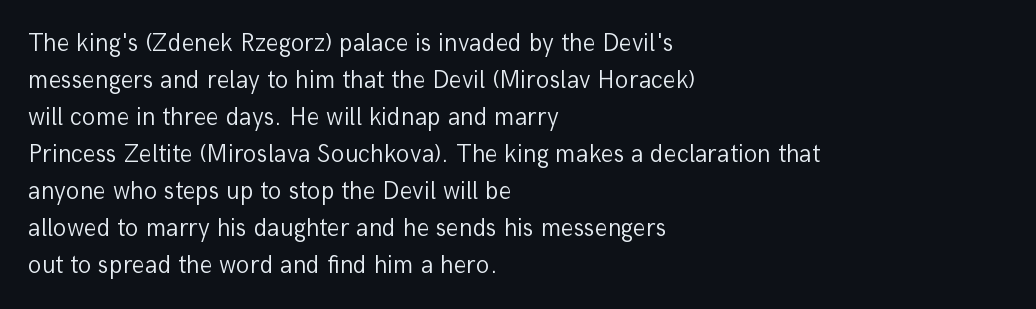
A typesetter would call this leading conventional body-copy spacing. Descender tails drop into unmarked territory. Visually the block forms a straight wall on the left and a jagged coastline on the right. Do the letters lean? They stand straight.
